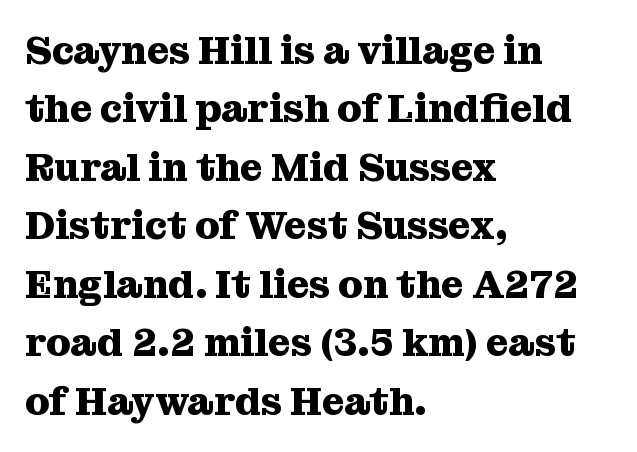
The image shows 39 px heavy serif type, upright; set left-aligned, normal line spacing (1.5x), normal letter spacing, not underlined; medium stroke contrast and a medium x-height.
